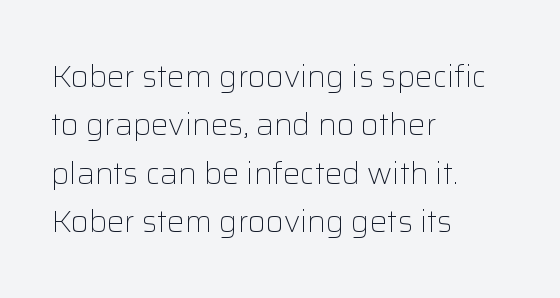
The image shows 31 px light sans-serif type, upright; set left-aligned, normal line spacing (1.56x), normal letter spacing, not underlined; low stroke contrast and a medium x-height.
